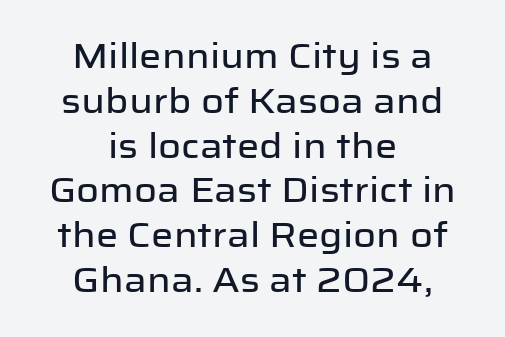
The image shows 35 px sans-serif type, upright; set centered, normal line spacing (1.28x), normal letter spacing, not underlined; low stroke contrast and a medium x-height.
